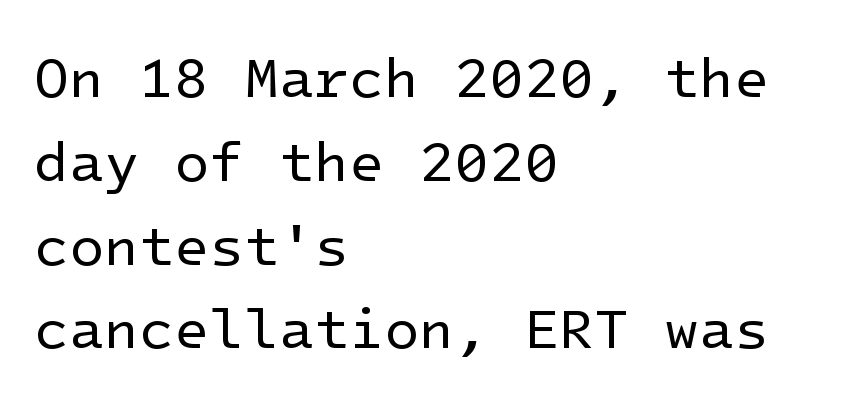
Regarding serifs, this sample does without them. Glance below the letters and you will spot only blank space. The vertical gap from one line to the next is medium. The paragraph has a hard left edge and a soft right edge.
